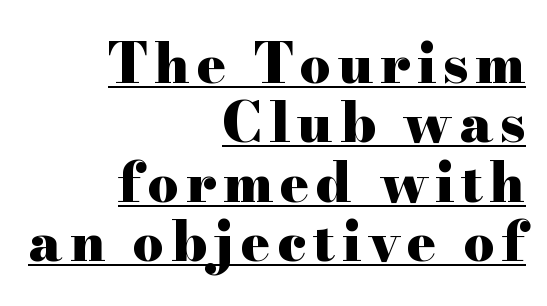
{"serif": "yes", "italic": "no", "bold": "yes", "weight": "heavy", "width": "wide", "stroke_contrast": "high", "x_height": "small", "monospaced": "no", "underline": "yes", "align": "right", "line_spacing": "tight", "line_spacing_ratio": 1.1, "glyph_px": 54}
